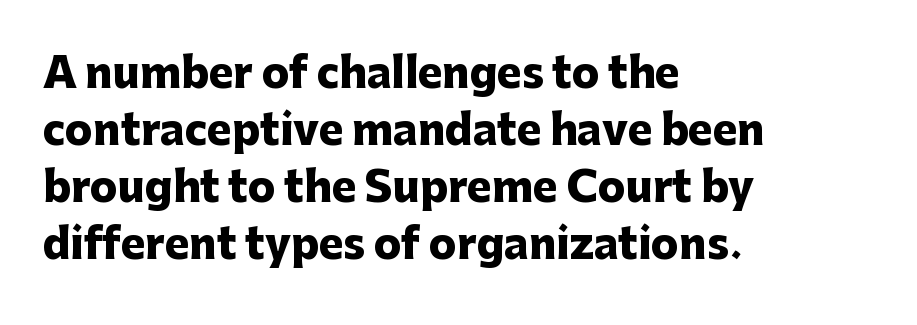
{"serif": "no", "italic": "no", "bold": "yes", "weight": "heavy", "width": "normal", "stroke_contrast": "low", "x_height": "medium", "monospaced": "no", "underline": "no", "align": "left", "line_spacing": "normal", "line_spacing_ratio": 1.39, "letter_spacing": "normal", "letter_spacing_em": 0.0, "glyph_px": 41}
